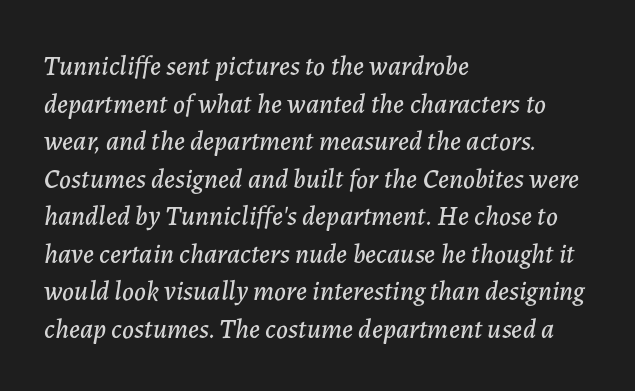
{"italic": "yes", "lean": "right", "slant_degrees": 7, "underline": "no", "align": "left", "line_spacing": "normal", "line_spacing_ratio": 1.39, "letter_spacing": "normal", "letter_spacing_em": 0.0, "glyph_px": 27}
